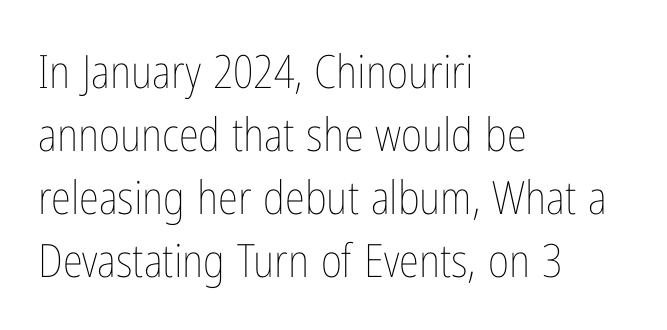
Q: Is the text bold? A: No.
Q: Is the text italic (slanted)? A: No, it is upright.
Q: Is the text underlined? A: No.
Q: How is the paragraph aligned? A: Left-aligned.
Q: Is the spacing between letters normal or unusually wide? A: Normal.
Q: Is the spacing between lines tight, normal or loose? A: Normal.
Q: Width (condensed, normal, or wide)? A: Condensed.
Q: Stroke contrast? A: Low.
Q: x-height? A: Medium.
Q: Monospaced? A: No.
